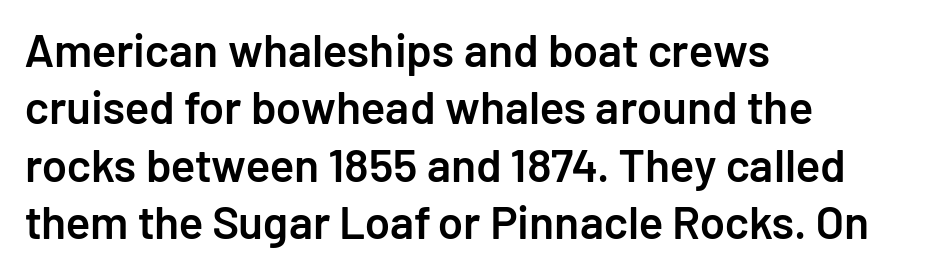
{"serif": "no", "italic": "no", "bold": "semi", "weight": "semibold", "width": "normal", "stroke_contrast": "low", "x_height": "medium", "monospaced": "no", "underline": "no", "align": "left", "line_spacing": "normal", "line_spacing_ratio": 1.25, "letter_spacing": "normal", "letter_spacing_em": 0.0, "glyph_px": 46}
